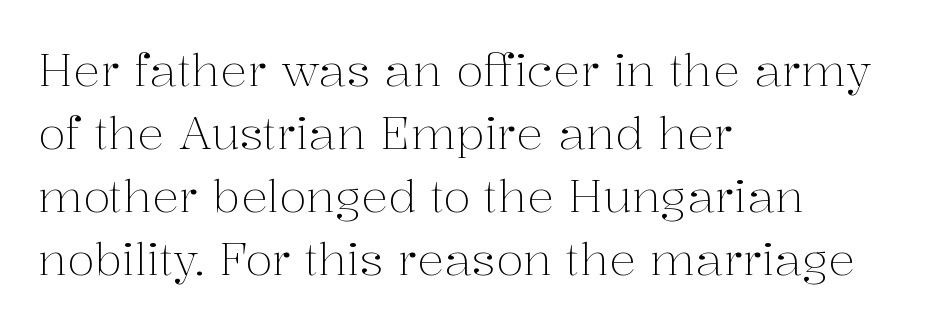
The image shows 45 px light serif type, upright; set left-aligned, normal line spacing (1.4x), normal letter spacing, not underlined; medium stroke contrast and a medium x-height.
